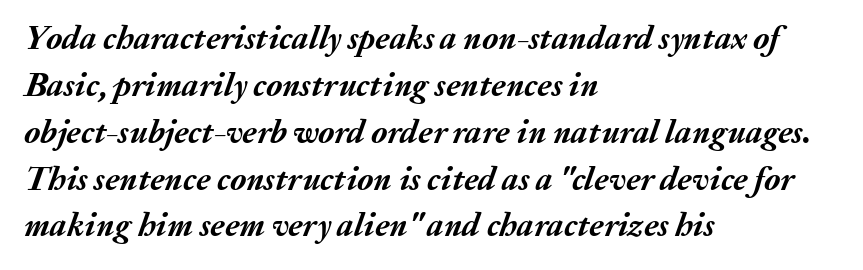
The image shows 33 px semibold type, italic (leaning right); set left-aligned, normal line spacing (1.42x), normal letter spacing, not underlined; medium stroke contrast and a medium x-height.
